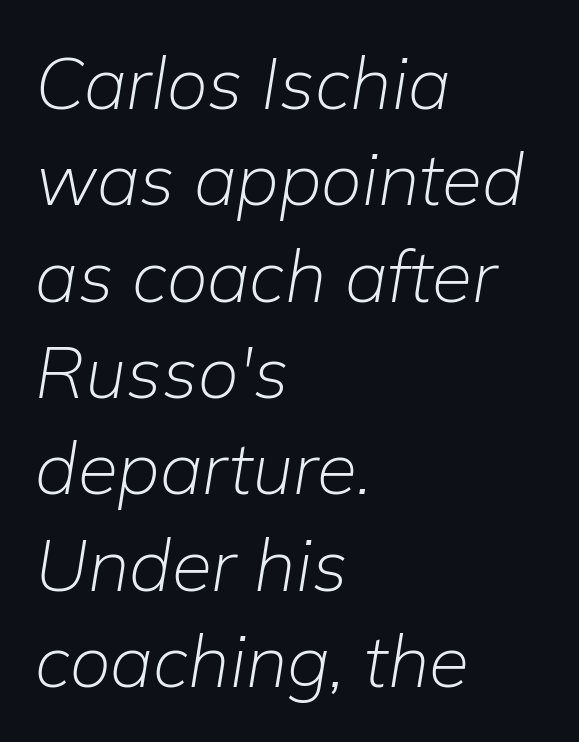
The image shows 73 px light type, italic (leaning right); set left-aligned, normal line spacing (1.32x), normal letter spacing, not underlined; low stroke contrast and a medium x-height.
